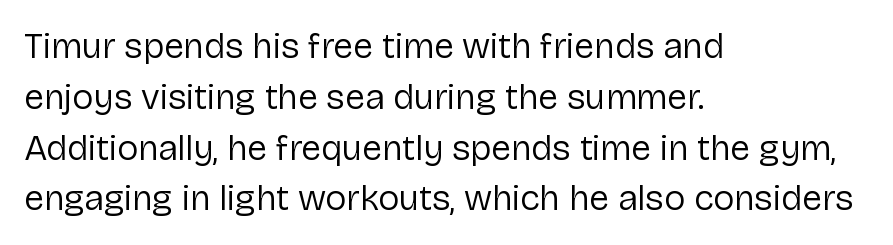
Q: Is the text bold? A: No.
Q: Is the text italic (slanted)? A: No, it is upright.
Q: Is the typeface a serif or a sans-serif typeface? A: Sans-serif.
Q: Is the text underlined? A: No.
Q: How is the paragraph aligned? A: Left-aligned.
Q: Is the spacing between letters normal or unusually wide? A: Normal.
Q: Is the spacing between lines tight, normal or loose? A: Normal.
Q: Width (condensed, normal, or wide)? A: Normal.
Q: Stroke contrast? A: Low.
Q: x-height? A: Medium.
Q: Monospaced? A: No.
